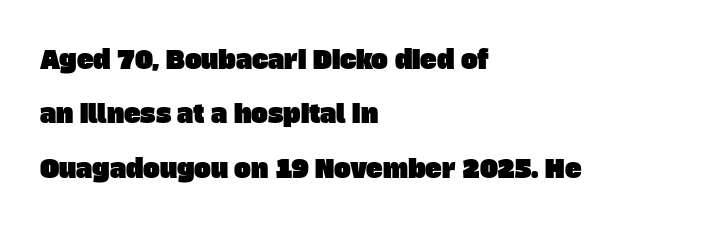
The ragged edge is on the right, which tells us the setting is flush left. Words float on clear page, feet unadorned. You could call the tracking neutral — neither tight nor loose. The passage shown stacks its lines with a broad gap.
